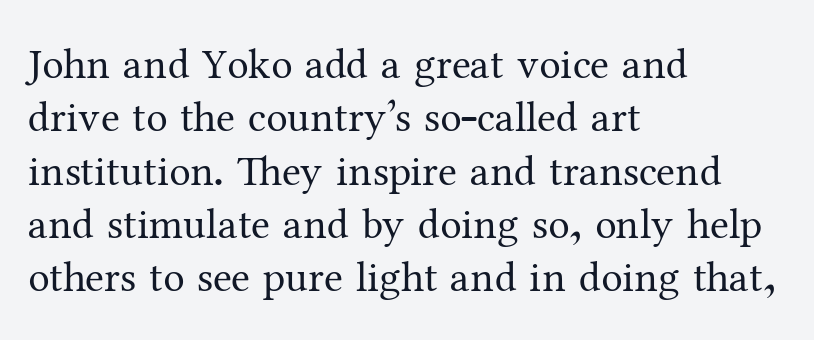
Spacing between characters is what you'd get straight out of the box. The paragraph shown leans on its left margin. A bare baseline throughout the passage. Type style note: has serifs. Italic: no, the glyphs are upright roman. Each letter keeps its own natural width here, so spacing adapts to shape.
